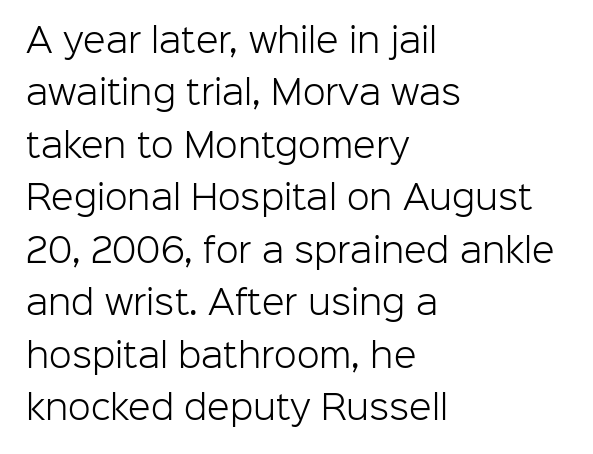
Vertical strokes here are truly vertical. Think standard paragraph weight, or any step lighter than that. The lines in this sample share a left origin and differ only in where they stop. The type family on display is of the sans-serif kind.
